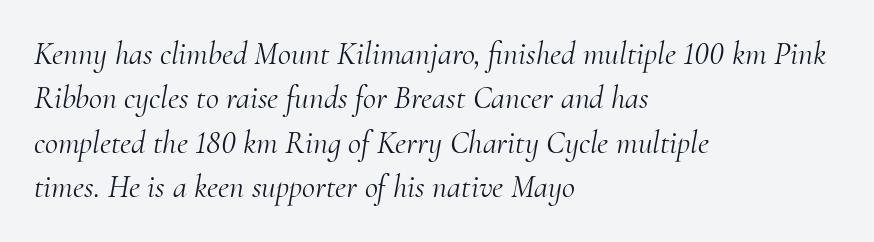
{"serif": "yes", "italic": "yes", "lean": "right", "slant_degrees": 10, "bold": "no", "weight": "light", "width": "normal", "stroke_contrast": "medium", "x_height": "small", "monospaced": "no", "underline": "no", "align": "left", "line_spacing": "normal", "line_spacing_ratio": 1.39, "letter_spacing": "normal", "letter_spacing_em": 0.0, "glyph_px": 32}
